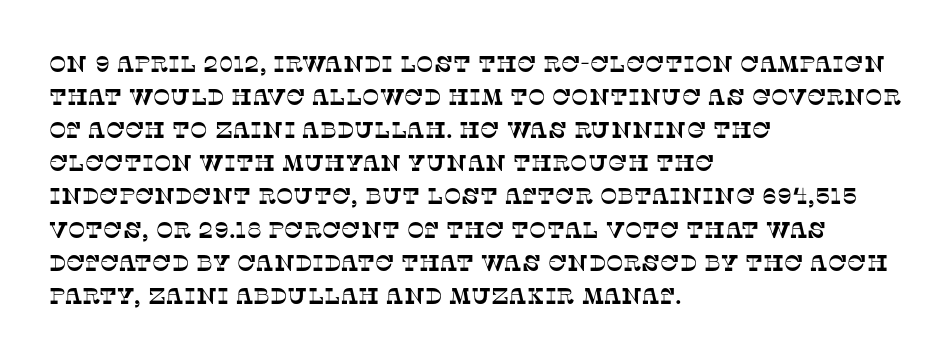
Q: Is the text underlined? A: No.
Q: How is the paragraph aligned? A: Left-aligned.
Q: Is the spacing between letters normal or unusually wide? A: Normal.
Q: Is the spacing between lines tight, normal or loose? A: Normal.
